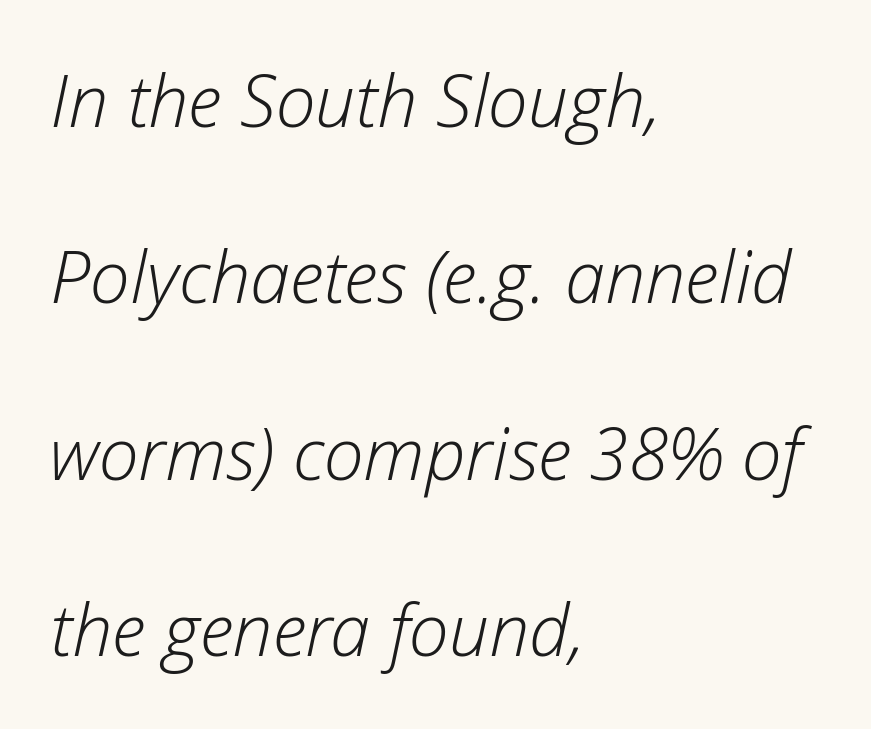
Q: Is the text bold? A: No.
Q: Is the text italic (slanted)? A: Yes, it leans right by about 12 degrees.
Q: Is the text underlined? A: No.
Q: How is the paragraph aligned? A: Left-aligned.
Q: Is the spacing between letters normal or unusually wide? A: Normal.
Q: Is the spacing between lines tight, normal or loose? A: Loose.
Q: Width (condensed, normal, or wide)? A: Normal.
Q: Stroke contrast? A: Low.
Q: x-height? A: Medium.
Q: Monospaced? A: No.
